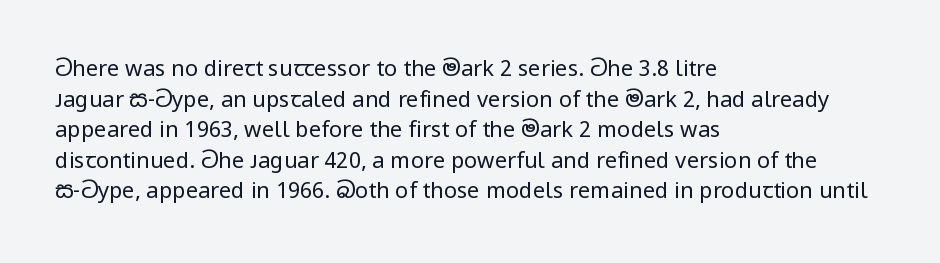
{"italic": "no", "bold": "no", "underline": "no", "align": "left", "line_spacing": "normal", "line_spacing_ratio": 1.39, "letter_spacing": "normal", "letter_spacing_em": 0.0, "glyph_px": 22}
